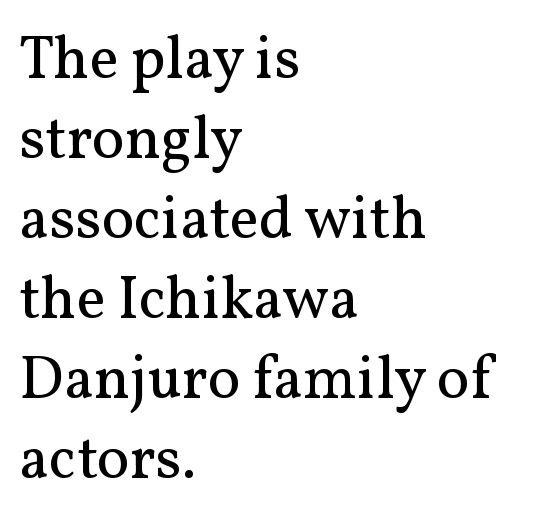
{"serif": "yes", "italic": "no", "bold": "no", "weight": "regular", "width": "normal", "stroke_contrast": "medium", "x_height": "medium", "monospaced": "no", "underline": "no", "align": "left", "line_spacing": "normal", "line_spacing_ratio": 1.31, "letter_spacing": "normal", "letter_spacing_em": 0.0, "glyph_px": 61}
